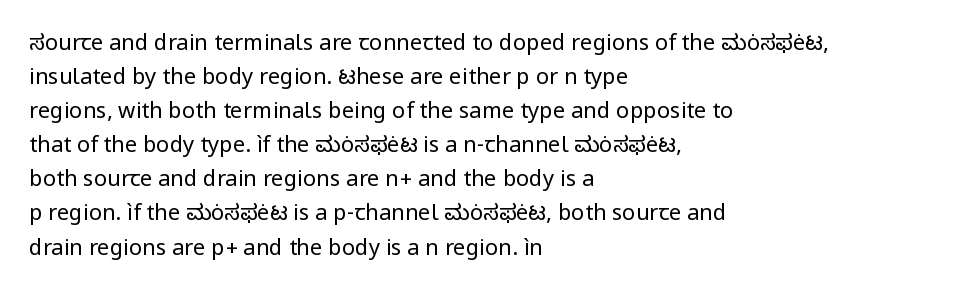
{"italic": "no", "bold": "no", "underline": "no", "align": "left", "line_spacing": "normal", "line_spacing_ratio": 1.55, "letter_spacing": "normal", "letter_spacing_em": 0.0, "glyph_px": 22}
